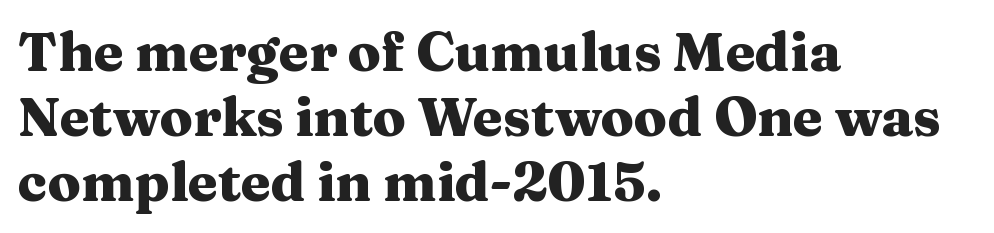
The image shows 54 px heavy, wide serif type, upright; set left-aligned, line spacing 1.2x, normal letter spacing, not underlined; medium stroke contrast and a medium x-height.
